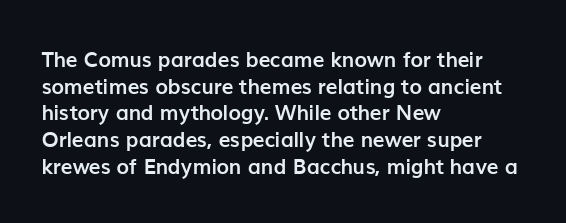
The image shows 21 px bold type, upright; set left-aligned, normal line spacing (1.27x), normal letter spacing, not underlined.
